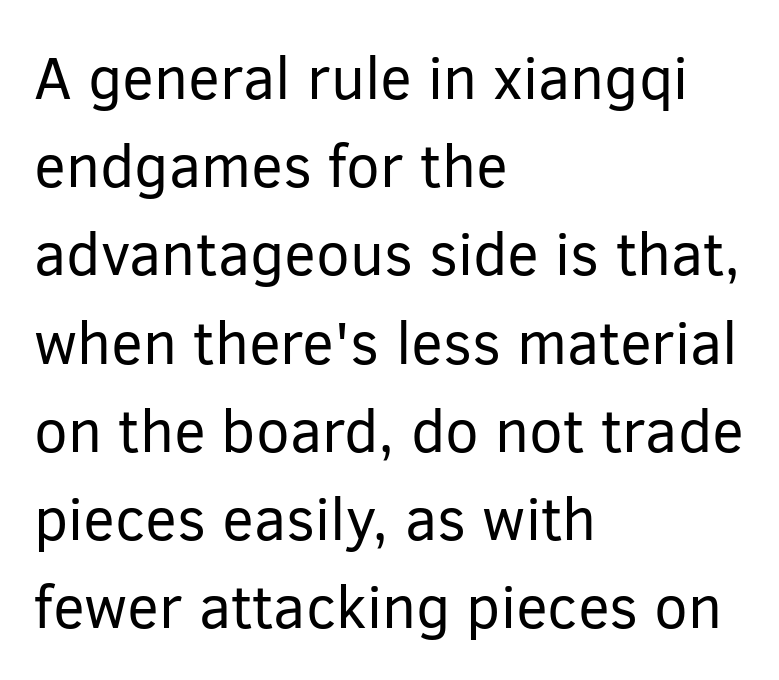
Font category for this specimen: sans-serif. Descenders are the only things crossing below the line. No extra tracking has been applied to these lines. Leading: standard.
